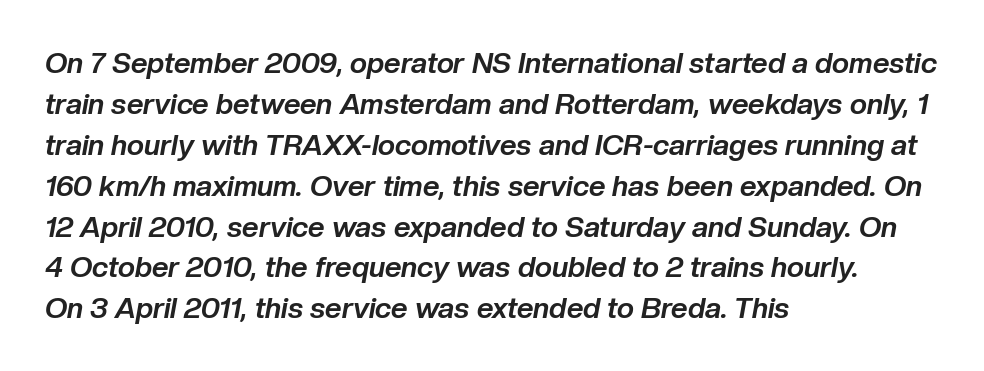
Q: Is the text bold? A: Yes.
Q: Is the text italic (slanted)? A: Yes, it leans right by about 10 degrees.
Q: Is the text underlined? A: No.
Q: How is the paragraph aligned? A: Left-aligned.
Q: Is the spacing between letters normal or unusually wide? A: Normal.
Q: Is the spacing between lines tight, normal or loose? A: Normal.
Q: Width (condensed, normal, or wide)? A: Normal.
Q: Stroke contrast? A: Low.
Q: x-height? A: Medium.
Q: Monospaced? A: No.
